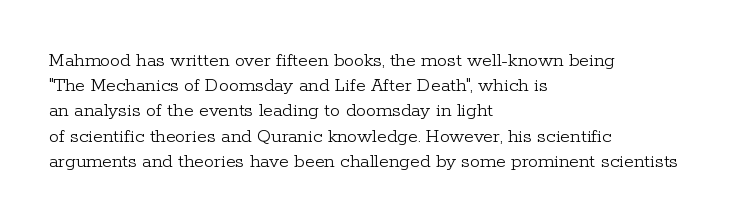
The image shows 20 px text type, upright; set left-aligned, normal line spacing (1.26x), normal letter spacing, not underlined.
